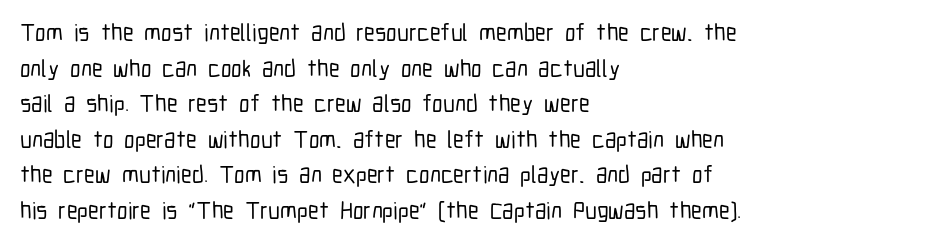
The lettering holds an erect, upright posture throughout. Inter-character spacing is left at the font's built-in metrics. The glyphs are unaccompanied by any horizontal stroke below them. Horizontal alignment here is leftward, the default for most running prose. Is there much room between lines? A standard amount, neither cramped nor airy.
